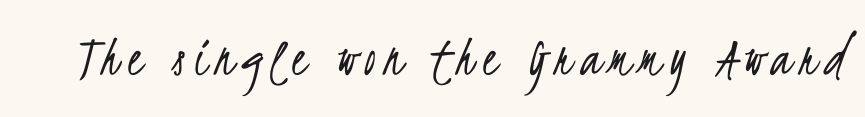
The image shows 58 px light, condensed sans-serif type; set not underlined; low stroke contrast and a small x-height.
